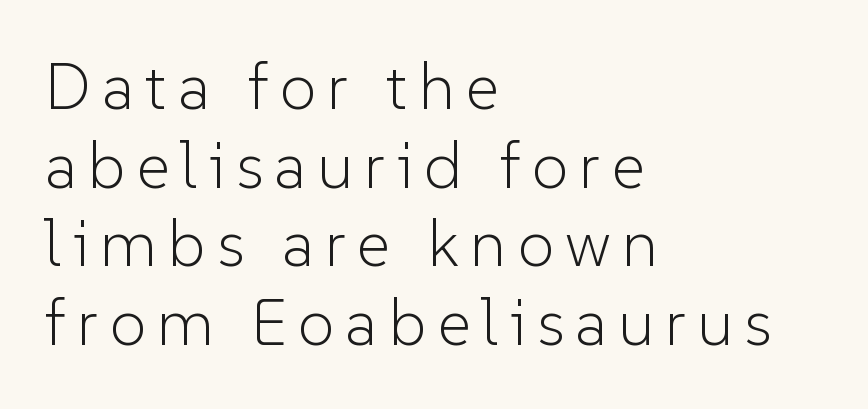
Q: Is the text bold? A: No.
Q: Is the text italic (slanted)? A: No, it is upright.
Q: Is the typeface a serif or a sans-serif typeface? A: Sans-serif.
Q: Is the text underlined? A: No.
Q: How is the paragraph aligned? A: Left-aligned.
Q: Width (condensed, normal, or wide)? A: Normal.
Q: Stroke contrast? A: Low.
Q: x-height? A: Medium.
Q: Monospaced? A: No.
